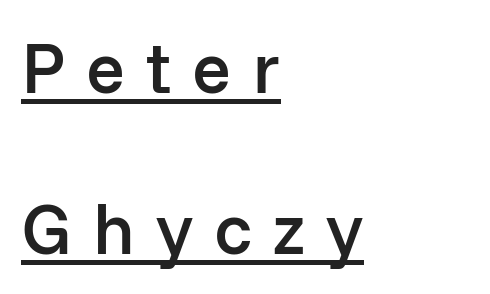
Q: Is the text bold? A: Semi-bold.
Q: Is the text italic (slanted)? A: No, it is upright.
Q: Is the typeface a serif or a sans-serif typeface? A: Sans-serif.
Q: Is the text underlined? A: Yes.
Q: How is the paragraph aligned? A: Left-aligned.
Q: Is the spacing between letters normal or unusually wide? A: Unusually wide.
Q: Is the spacing between lines tight, normal or loose? A: Loose.
Q: Width (condensed, normal, or wide)? A: Normal.
Q: Stroke contrast? A: Low.
Q: x-height? A: Medium.
Q: Monospaced? A: No.
